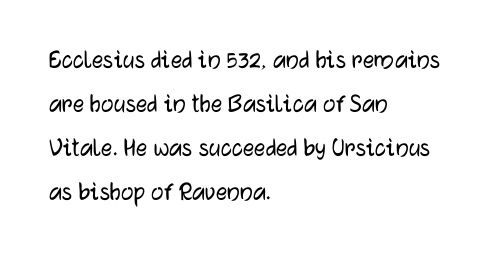
A typesetter would mark this as roman, not italic. The tracking reads as untouched default to a designer's eye. Compared with typical paragraphs, the rows here are spaced about the same. Examine the stroke ends and you'll find no serifs. Plain, unruled lines of type. The ragged edge is on the right, which tells us the setting is flush left.
